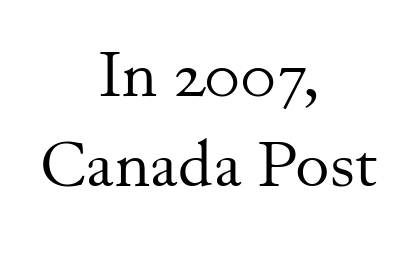
{"serif": "yes", "italic": "no", "bold": "no", "weight": "regular", "width": "normal", "stroke_contrast": "medium", "x_height": "small", "monospaced": "no", "underline": "no", "align": "center", "line_spacing": "normal", "line_spacing_ratio": 1.38, "letter_spacing": "normal", "letter_spacing_em": 0.0, "glyph_px": 65}
